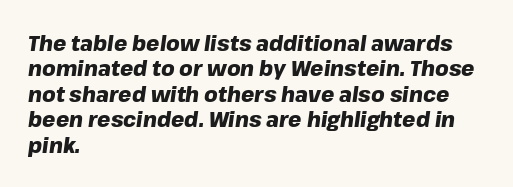
The letters are slanted; this is an italic face. Caption: standard tracking, unaltered. The baseline area is clear. Bold? Absolutely — the strokes are thick and heavy.
